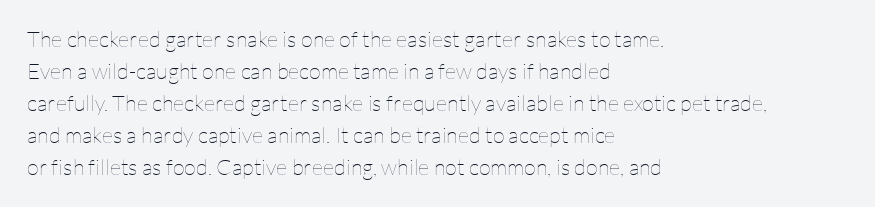
{"italic": "no", "bold": "no", "underline": "no", "align": "left", "line_spacing": "normal", "line_spacing_ratio": 1.45, "letter_spacing": "normal", "letter_spacing_em": 0.0, "glyph_px": 22}
